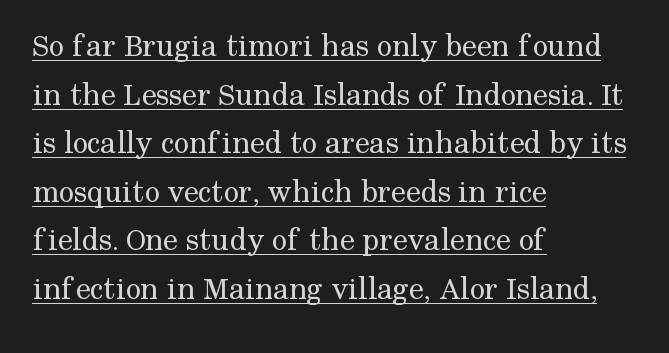
The image shows 33 px regular-weight serif type, upright; set left-aligned, normal line spacing (1.47x), normal letter spacing, underlined; medium stroke contrast and a medium x-height.
